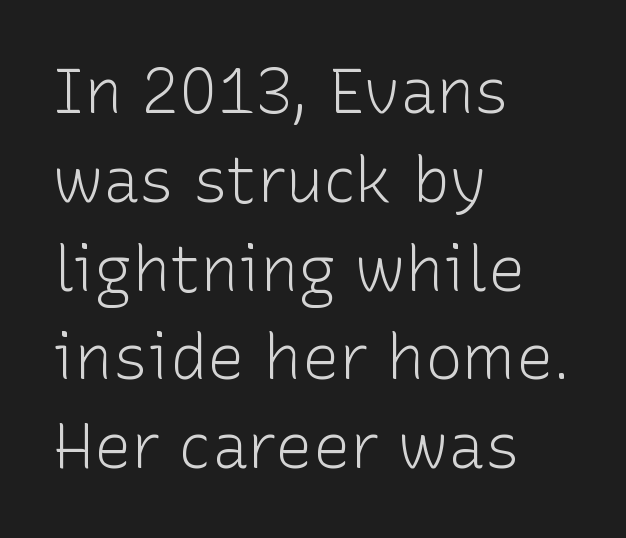
{"serif": "no", "italic": "no", "bold": "no", "weight": "light", "width": "normal", "stroke_contrast": "low", "x_height": "medium", "monospaced": "no", "underline": "no", "align": "left", "line_spacing": "normal", "line_spacing_ratio": 1.41, "letter_spacing": "normal", "letter_spacing_em": 0.0, "glyph_px": 63}
